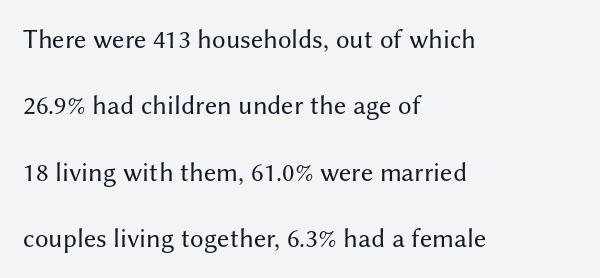
The image shows 27 px text type, upright; set left-aligned, loose line spacing (2.46x), normal letter spacing, not underlined.
